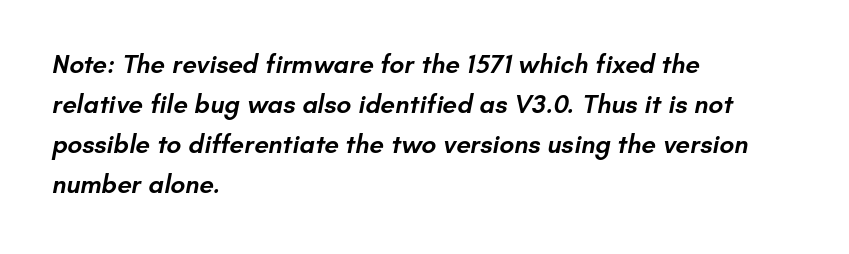
Q: Is the text bold? A: Semi-bold.
Q: Is the text underlined? A: No.
Q: How is the paragraph aligned? A: Left-aligned.
Q: Is the spacing between letters normal or unusually wide? A: Normal.
Q: Is the spacing between lines tight, normal or loose? A: Normal.
